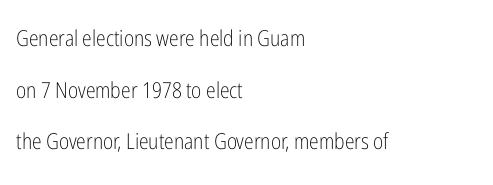
The compositor pushed each line to the left boundary. No extra tracking has been applied to these lines. The lettering holds an erect, upright posture throughout. Weight: in the light-to-regular range. Does the leading feel generous? Absolutely, it's lavish. Quick note: underline off.
